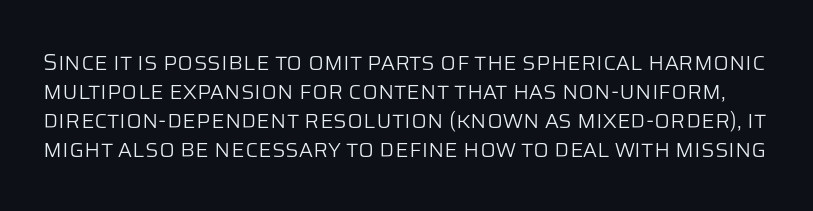
Q: Is the text bold? A: No.
Q: Is the text italic (slanted)? A: No, it is upright.
Q: Is the text underlined? A: No.
Q: Is the spacing between letters normal or unusually wide? A: Normal.
Q: Is the spacing between lines tight, normal or loose? A: Normal.
